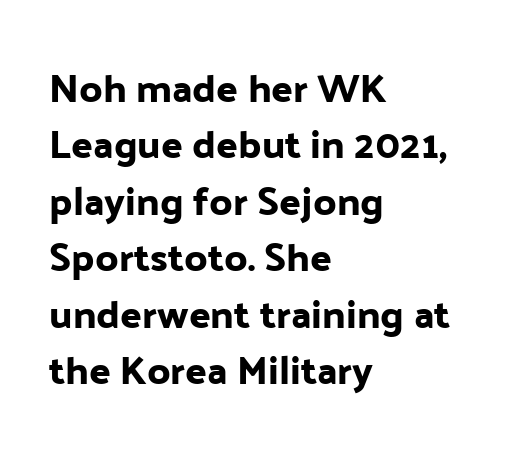
{"serif": "no", "italic": "no", "width": "normal", "stroke_contrast": "low", "x_height": "medium", "monospaced": "no", "underline": "no", "align": "left", "line_spacing": "normal", "line_spacing_ratio": 1.41, "letter_spacing": "normal", "letter_spacing_em": 0.0, "glyph_px": 40}
